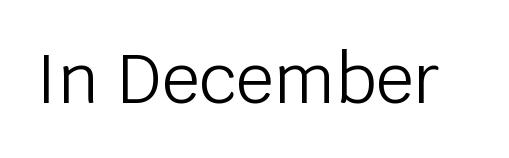
Unmarked baselines from the first word to the last. A typesetter would mark this as roman, not italic. Summary of weight: not heavy and not bold. The line texture is even and compact thanks to regular tracking. Character widths vary here, with narrow letters taking less room than wide ones.
